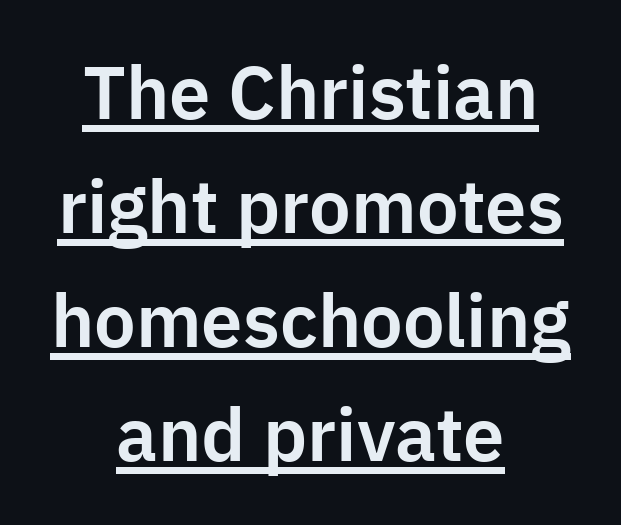
{"serif": "no", "italic": "no", "width": "normal", "stroke_contrast": "low", "x_height": "medium", "monospaced": "no", "underline": "yes", "align": "center", "line_spacing": "normal", "line_spacing_ratio": 1.54, "letter_spacing": "normal", "letter_spacing_em": 0.0, "glyph_px": 74}
